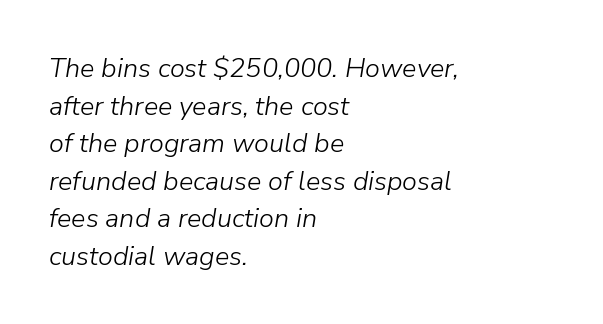
Q: Is the text bold? A: No.
Q: Is the text italic (slanted)? A: Yes, it leans right by about 9 degrees.
Q: Is the text underlined? A: No.
Q: How is the paragraph aligned? A: Left-aligned.
Q: Is the spacing between letters normal or unusually wide? A: Normal.
Q: Is the spacing between lines tight, normal or loose? A: Normal.
